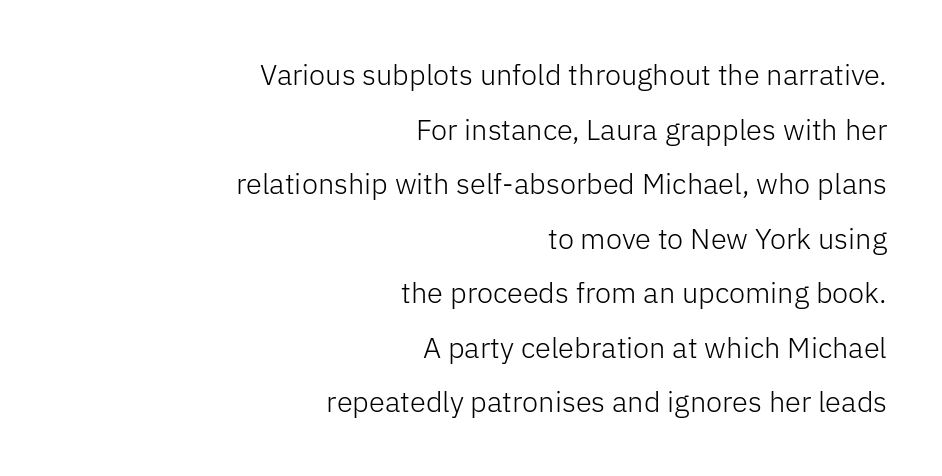
The image shows 29 px light sans-serif type, upright; set right-aligned, line spacing 1.88x, normal letter spacing, not underlined; low stroke contrast and a medium x-height.
